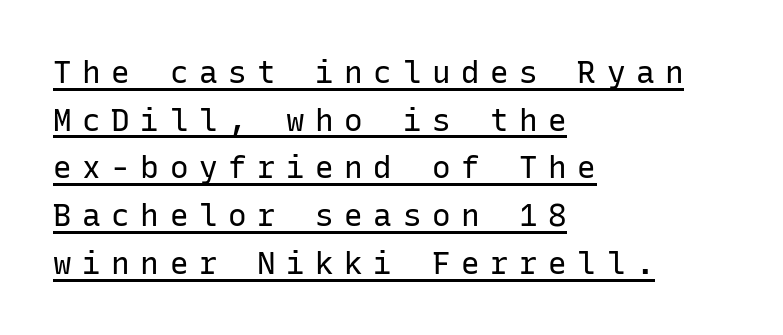
The words here are underlined. Students, observe: this is what conventionally led text looks like. Style check: upright. These lines are set flush left with a ragged right edge. These glyphs show unthickened strokes, regular width or finer.
